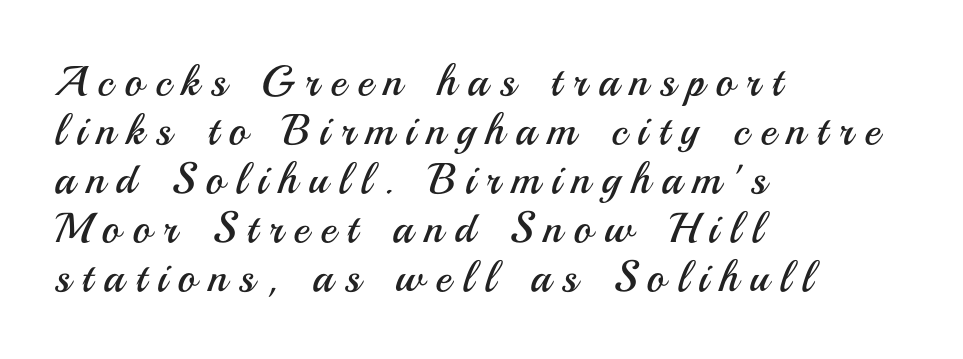
The image shows 43 px regular-weight sans-serif type; set left-aligned, tight line spacing (1.14x), unusually wide letter spacing (+0.26 em), not underlined; medium stroke contrast and a small x-height.
